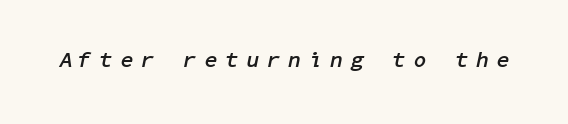
{"italic": "yes", "lean": "right", "slant_degrees": 11, "bold": "yes", "underline": "no", "letter_spacing": "wide", "letter_spacing_em": 0.4, "glyph_px": 22}
